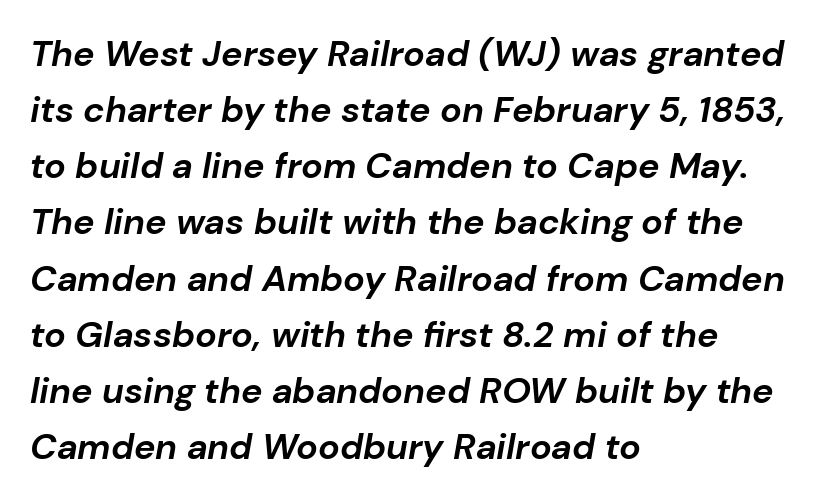
{"italic": "yes", "lean": "right", "slant_degrees": 10, "bold": "yes", "weight": "bold", "width": "normal", "stroke_contrast": "low", "x_height": "medium", "monospaced": "no", "underline": "no", "align": "left", "line_spacing": "normal", "line_spacing_ratio": 1.56, "letter_spacing": "normal", "letter_spacing_em": 0.0, "glyph_px": 36}
